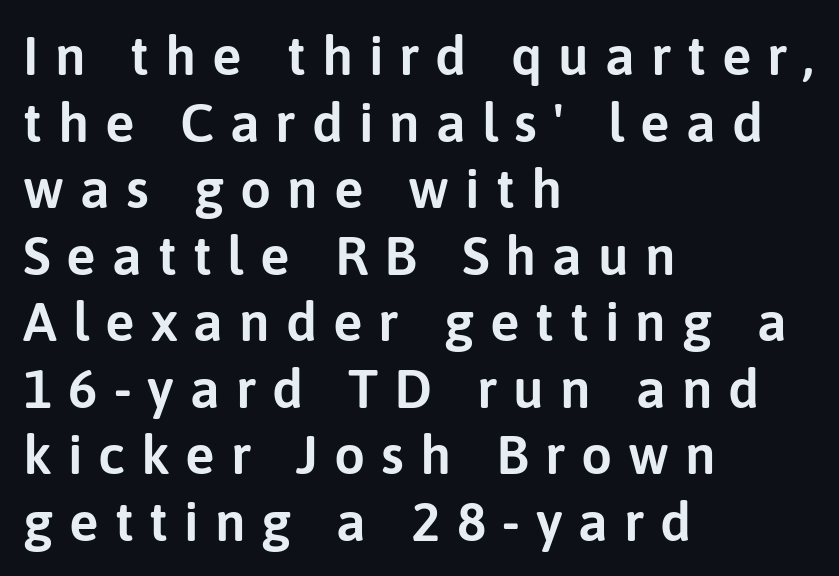
The image shows 55 px sans-serif type, upright; set left-aligned, line spacing 1.21x, unusually wide letter spacing (+0.29 em), not underlined; low stroke contrast and a medium x-height.
